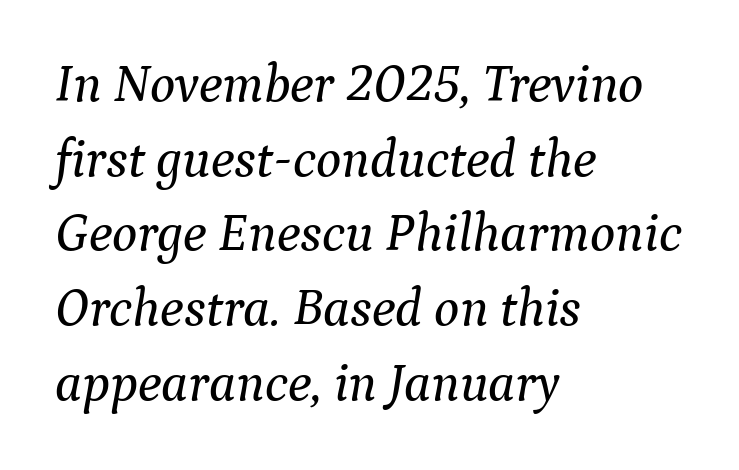
Check where the strokes stop: tiny serifs finish them off. Here the designer chose a conventional face with non-uniform glyph widths. The rendering uses a moderate line-height, typical for paragraphs. Casual observation: everything's shoved over to the left. Each word holds together tightly as a unit, with standard inter-letter gaps.
